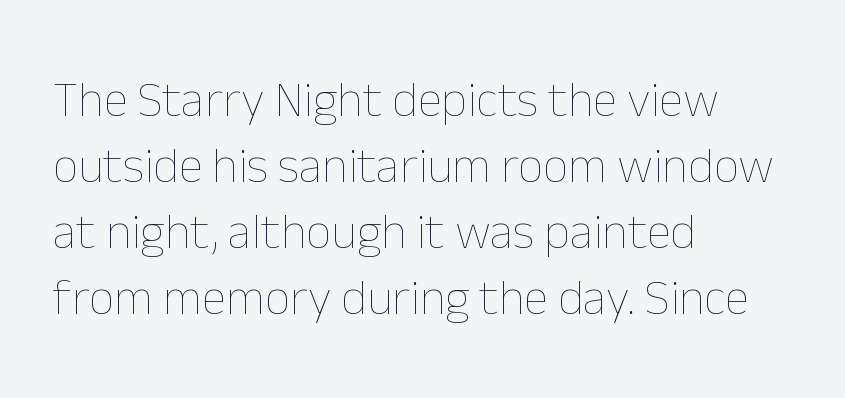
{"italic": "no", "bold": "no", "weight": "thin", "width": "normal", "stroke_contrast": "low", "x_height": "medium", "monospaced": "no", "underline": "no", "align": "left", "line_spacing": "normal", "line_spacing_ratio": 1.32, "letter_spacing": "normal", "letter_spacing_em": 0.0, "glyph_px": 50}
